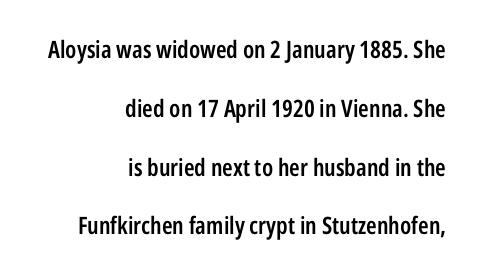
The glyphs are unaccompanied by any horizontal stroke below them. Between one letter and the next there's only the usual sliver of space. The designer dialed line spacing up above the default. Italic? Not at all — the glyphs are vertical. The font is running at a semibold setting, under full bold.
